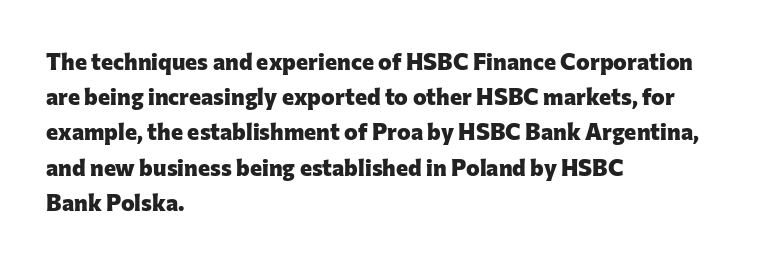
Q: Is the text bold? A: Yes.
Q: Is the text italic (slanted)? A: No, it is upright.
Q: Is the text underlined? A: No.
Q: How is the paragraph aligned? A: Left-aligned.
Q: Is the spacing between letters normal or unusually wide? A: Normal.
Q: Is the spacing between lines tight, normal or loose? A: Normal.
